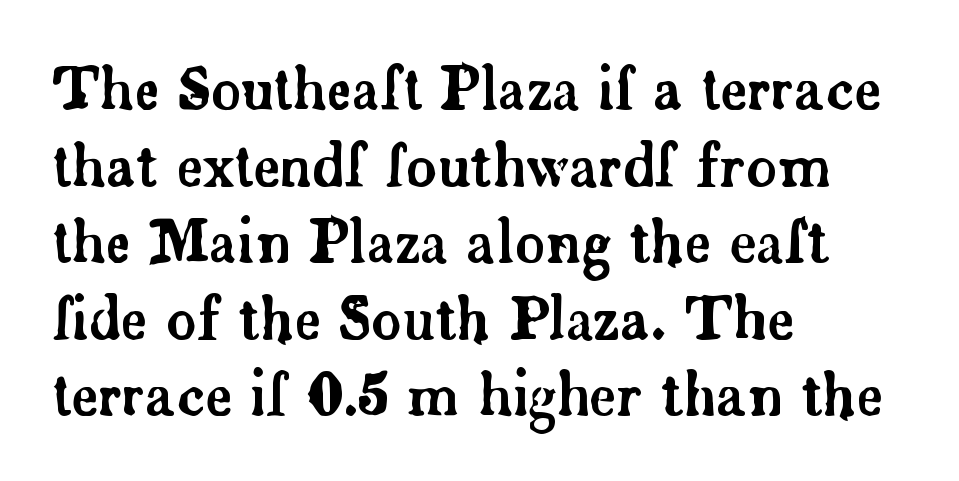
{"serif": "yes", "italic": "no", "width": "normal", "stroke_contrast": "low", "x_height": "small", "monospaced": "no", "underline": "no", "align": "left", "line_spacing": "normal", "line_spacing_ratio": 1.32, "letter_spacing": "normal", "letter_spacing_em": 0.0, "glyph_px": 58}
